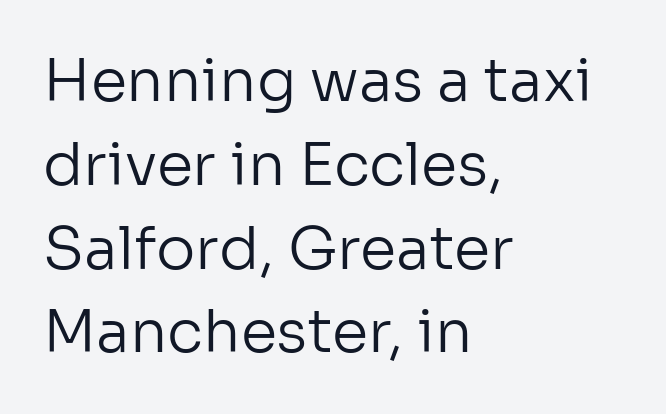
These glyphs show unthickened strokes, regular width or finer. One-word summary of the alignment: left. Compared with typical body copy, the letter spacing here is the same. A normal amount of white space separates one row of letters from the next.
